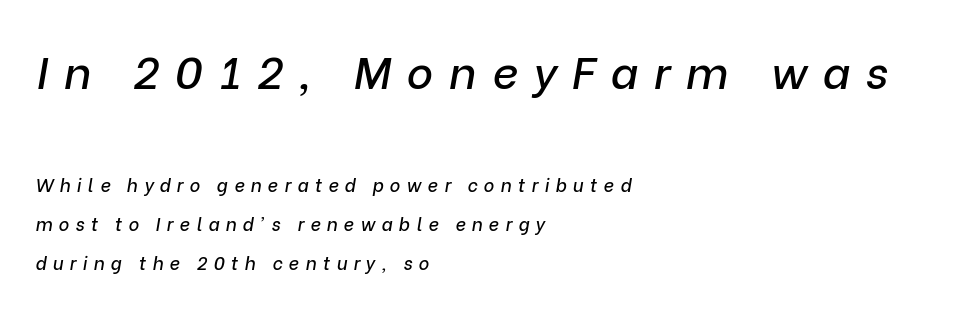
Proportional: the letters do not fall into vertical columns. The glyphs look as if they've been sheared to an angle. The typesetter chose a ragged-right arrangement here. The string is rendered with underlining switched off.
